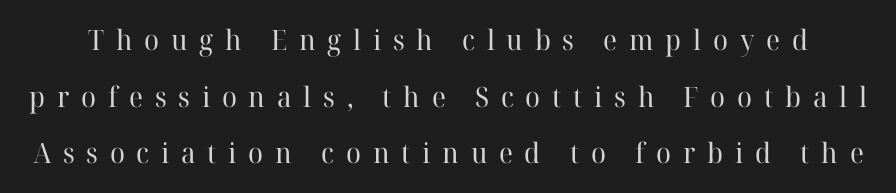
The image shows 28 px regular-weight serif type, upright; set loose line spacing (2.02x), unusually wide letter spacing (+0.42 em), not underlined; high stroke contrast and a medium x-height.
